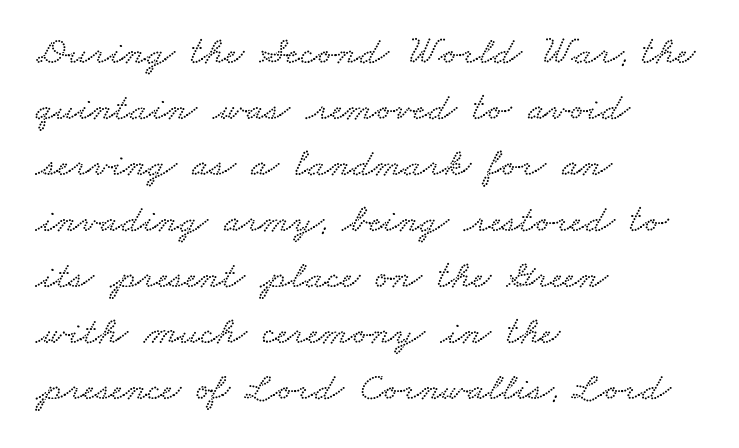
Proportional: the letters do not fall into vertical columns. Has an underline been added? It has not. The vertical gap from one line to the next is medium. Where is the straight margin? On the left. This rendering leaves character spacing at its baseline value.
